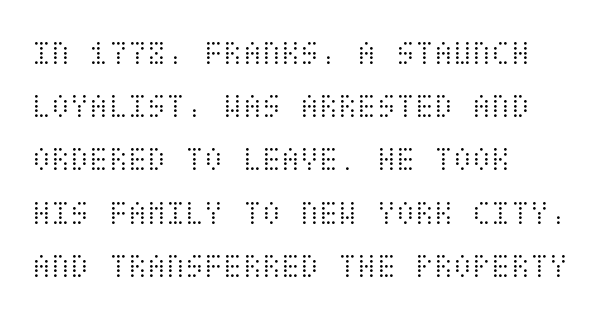
The image shows 35 px light, condensed type, upright; set left-aligned, normal line spacing (1.52x), normal letter spacing, not underlined; medium stroke contrast and a large x-height.
